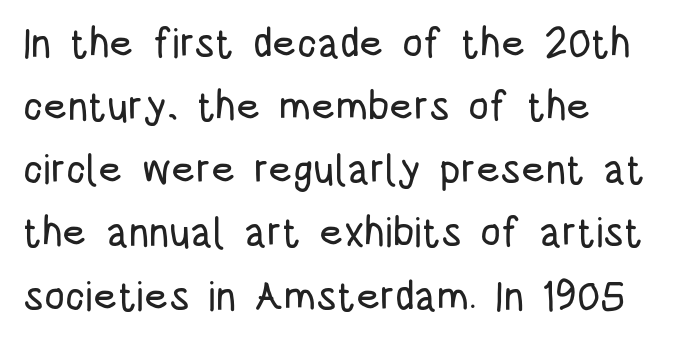
One-word summary of the alignment: left. Varying glyph widths throughout — classic text-font behaviour. Does extra space separate the letters? No, they use regular spacing. No word sits above an underline.
